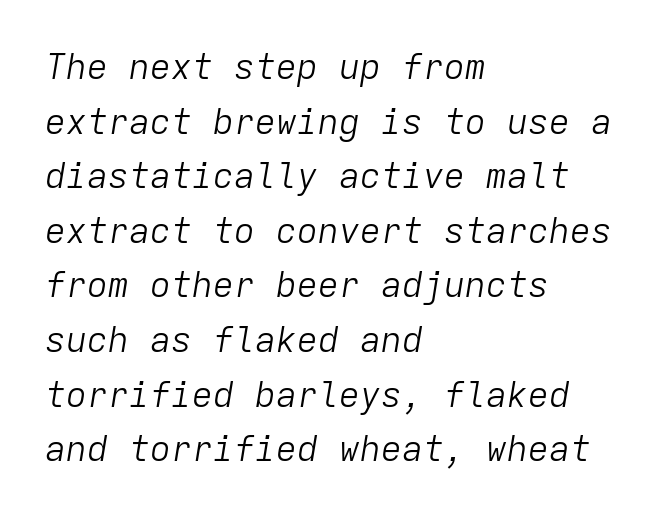
Q: Is the text bold? A: No.
Q: Is the text italic (slanted)? A: Yes, it leans right by about 9 degrees.
Q: Is the text underlined? A: No.
Q: How is the paragraph aligned? A: Left-aligned.
Q: Is the spacing between letters normal or unusually wide? A: Normal.
Q: Is the spacing between lines tight, normal or loose? A: Normal.
Q: Width (condensed, normal, or wide)? A: Normal.
Q: Stroke contrast? A: Low.
Q: x-height? A: Medium.
Q: Monospaced? A: Yes.
